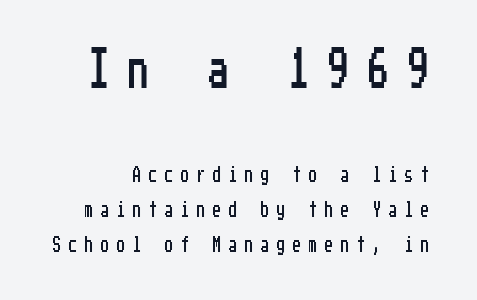
The image shows 40 px condensed sans-serif type, upright; set loose line spacing (2.16x), unusually wide letter spacing (+0.5 em), not underlined; the first (top) block is 2.5x larger; low stroke contrast and a medium x-height.
